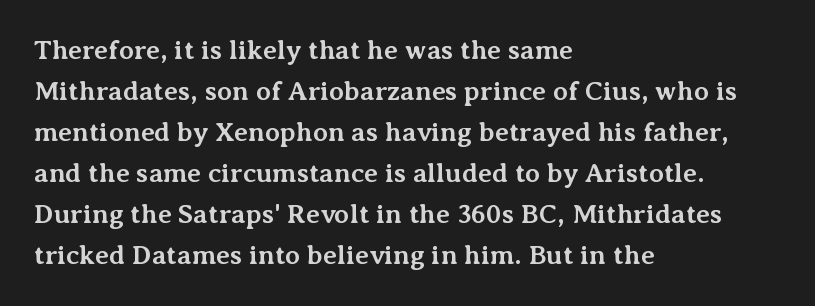
The image shows 27 px bold type, upright; set left-aligned, normal line spacing (1.52x), normal letter spacing, not underlined.
